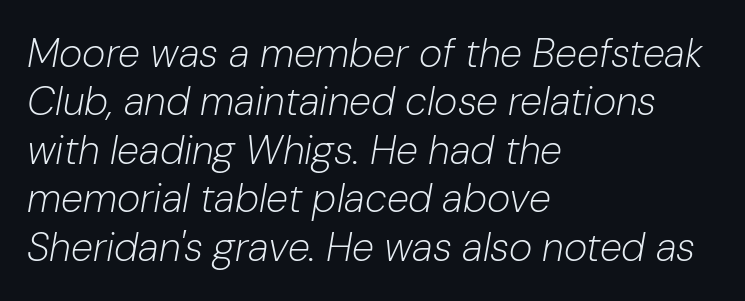
The lettering tilts uniformly, giving the passage an italic look. Students, note that the glyphs here touch the page at normal intervals. Anything drawn beneath the words? Only blank space. These lines are rendered in a variable-pitch font. The face looks like a standard text weight, possibly lighter. Where is the straight margin? On the left.
